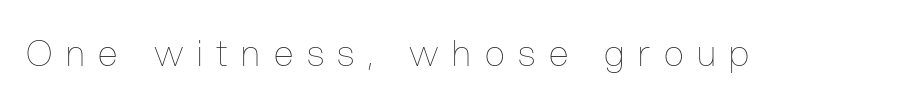
{"italic": "no", "bold": "no", "weight": "thin", "width": "condensed", "stroke_contrast": "low", "x_height": "medium", "monospaced": "no", "underline": "no", "letter_spacing": "wide", "letter_spacing_em": 0.38, "glyph_px": 36}
